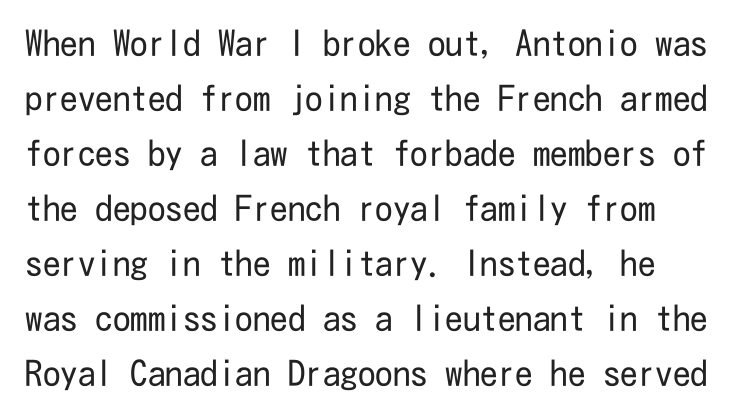
The image shows 35 px regular-weight, condensed sans-serif type, upright; set normal line spacing (1.57x), normal letter spacing, not underlined; low stroke contrast and a medium x-height.
